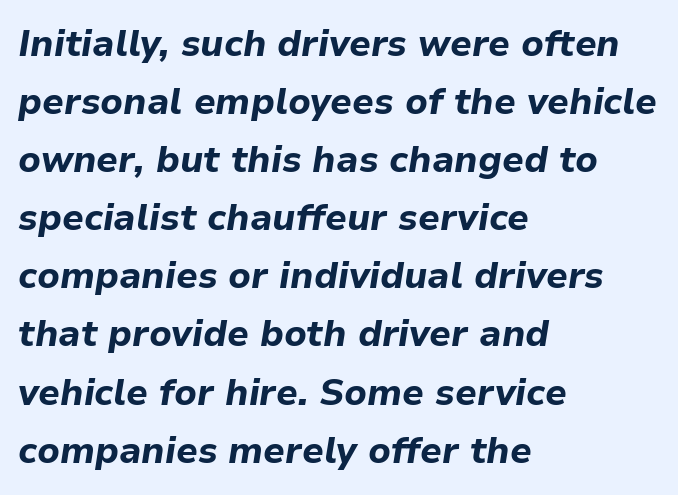
Descenders are the only things crossing below the line. In terms of posture, this sample is oblique. The face used here is proportionally spaced, like ordinary book or web type. These lines keep a tight, regular rhythm from letter to letter.
